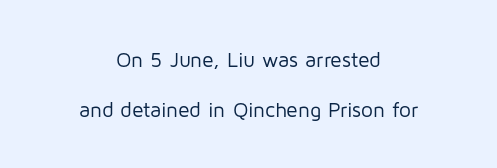
Q: Is the text bold? A: No.
Q: Is the text italic (slanted)? A: No, it is upright.
Q: Is the text underlined? A: No.
Q: How is the paragraph aligned? A: Centered.
Q: Is the spacing between letters normal or unusually wide? A: Normal.
Q: Is the spacing between lines tight, normal or loose? A: Loose.
